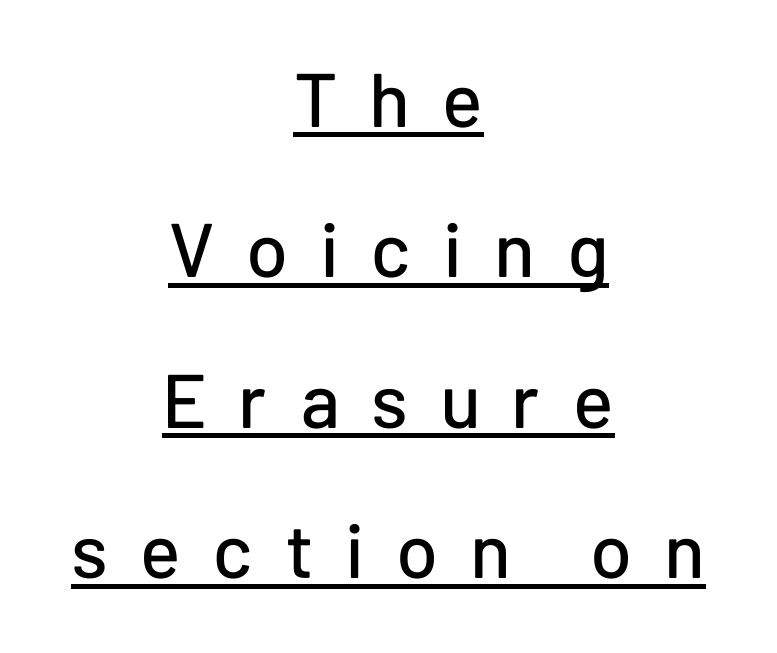
{"serif": "no", "italic": "no", "width": "normal", "stroke_contrast": "low", "x_height": "medium", "monospaced": "no", "underline": "yes", "align": "center", "line_spacing": "loose", "line_spacing_ratio": 1.98, "letter_spacing": "wide", "letter_spacing_em": 0.42, "glyph_px": 76}
